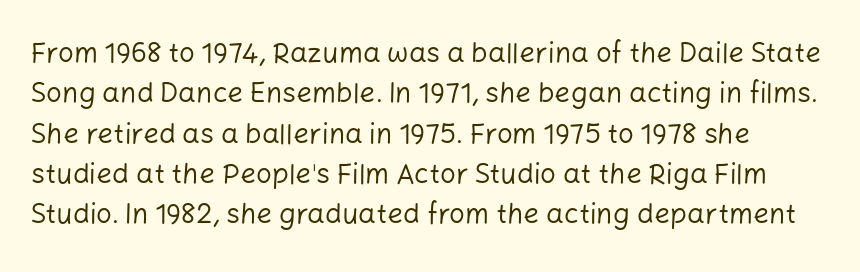
The image shows 28 px regular-weight sans-serif type, upright; set normal line spacing (1.44x), normal letter spacing, not underlined; low stroke contrast and a medium x-height.
